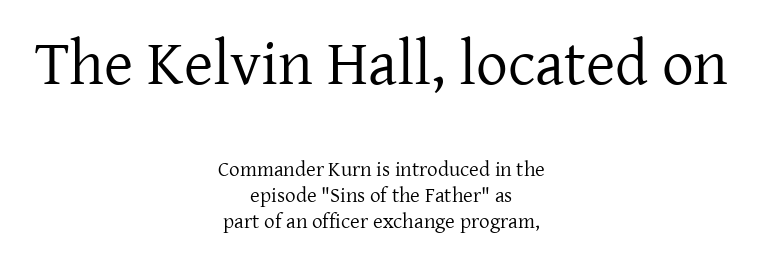
The letters stand straight up with perfectly vertical stems. Counters stay open thanks to moderate or lighter strokes. Each letter keeps its own natural width here, so spacing adapts to shape. This sample uses plain, unmodified letter spacing.
